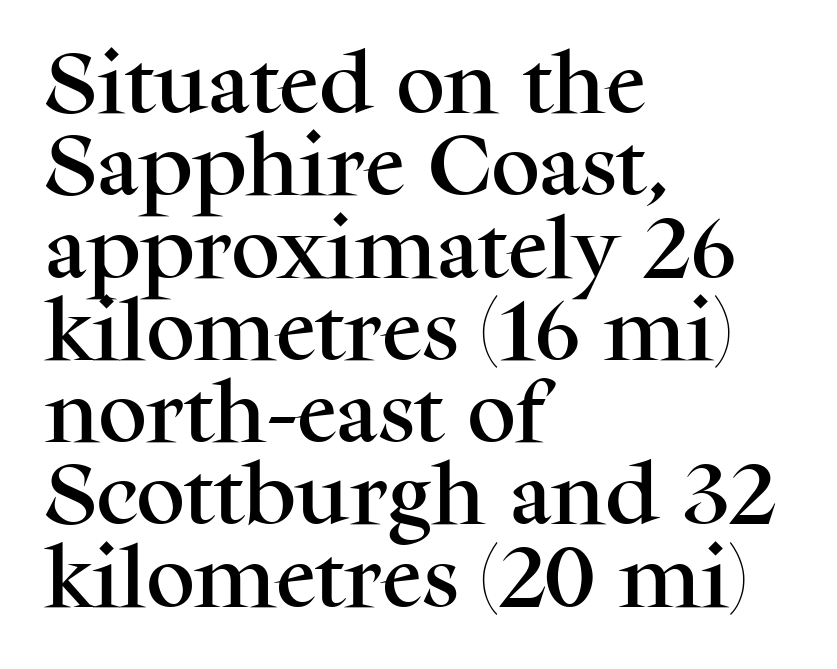
The words here are not underlined. The lettering holds an erect, upright posture throughout. The face used here is proportionally spaced, like ordinary book or web type. This rendering uses left alignment, leaving the right contour irregular. The glyphs in this specimen are seriffed. Standard letterfit; no display-style spreading of the glyphs.
